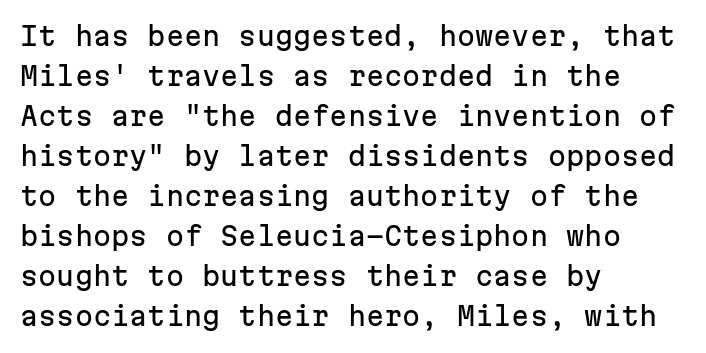
{"italic": "no", "underline": "no", "align": "left", "line_spacing": "normal", "line_spacing_ratio": 1.54, "letter_spacing": "normal", "letter_spacing_em": 0.0, "glyph_px": 26}
